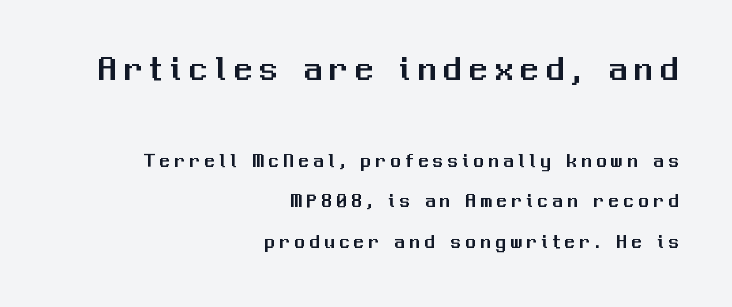
The image shows 36 px sans-serif type, upright; set right-aligned, loose line spacing (1.92x), unusually wide letter spacing (+0.21 em), not underlined; the first (top) block is 1.71x larger; medium stroke contrast and a medium x-height.
